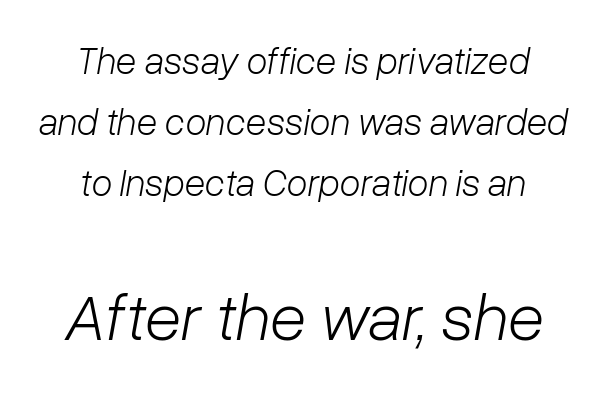
{"italic": "yes", "lean": "right", "slant_degrees": 10, "bold": "no", "weight": "light", "width": "normal", "stroke_contrast": "low", "x_height": "medium", "monospaced": "no", "underline": "no", "align": "center", "line_spacing": "normal", "line_spacing_ratio": 1.6, "letter_spacing": "normal", "letter_spacing_em": 0.0, "larger_block": "second", "size_ratio": 1.76, "glyph_px": 67}
